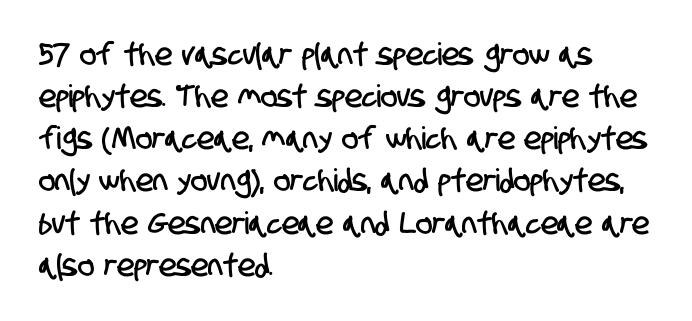
{"serif": "no", "width": "condensed", "stroke_contrast": "low", "x_height": "large", "monospaced": "no", "underline": "no", "align": "left", "line_spacing": "normal", "line_spacing_ratio": 1.36, "letter_spacing": "normal", "letter_spacing_em": 0.0, "glyph_px": 31}
